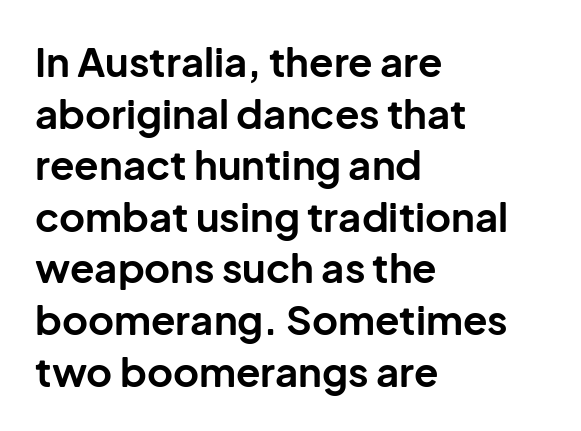
The text was rendered using a sans face with plain stroke endings. The foot of each line stays bare and open. The passage shown stacks its lines at a standard gap. Note the varied advance widths — an 'i' is clearly narrower than an 'm'.
